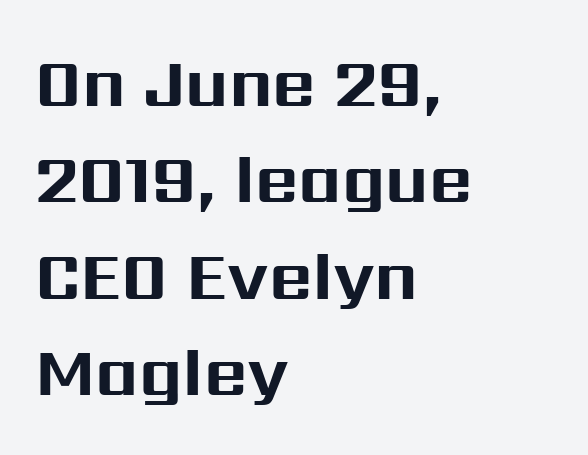
Q: Is the text bold? A: Yes.
Q: Is the text italic (slanted)? A: No, it is upright.
Q: Is the typeface a serif or a sans-serif typeface? A: Sans-serif.
Q: Is the text underlined? A: No.
Q: How is the paragraph aligned? A: Left-aligned.
Q: Is the spacing between letters normal or unusually wide? A: Normal.
Q: Is the spacing between lines tight, normal or loose? A: Normal.
Q: Width (condensed, normal, or wide)? A: Normal.
Q: Stroke contrast? A: Medium.
Q: x-height? A: Medium.
Q: Monospaced? A: No.
